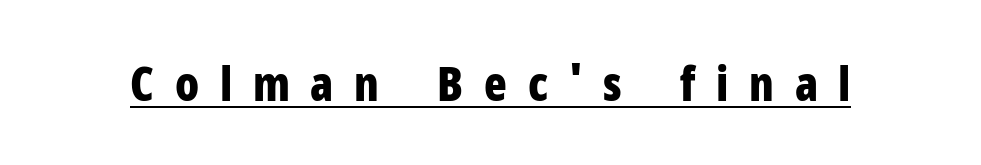
This rendering employs a face without finishing strokes, i.e., a sans-serif. Each glyph is drawn with heavy, bold strokes. This sample uses expanded letter spacing, leaving extra air between glyphs. Characters remain perfectly vertical along every line. A typesetter would call this proportional, since set widths differ per character.
